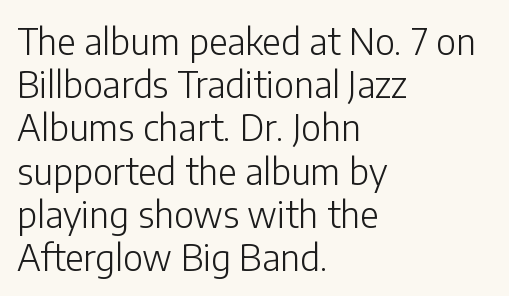
{"serif": "no", "italic": "no", "bold": "no", "weight": "light", "width": "normal", "stroke_contrast": "low", "x_height": "medium", "monospaced": "no", "underline": "no", "align": "left", "line_spacing_ratio": 1.2, "letter_spacing": "normal", "letter_spacing_em": 0.0, "glyph_px": 36}
